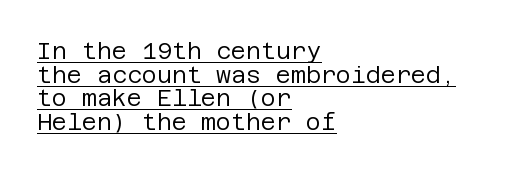
Leading is clearly below the norm, producing a dense column. Caption: standard tracking, unaltered. The strokes are not fattened; the text isn't bold. In CSS terms this would be text-align: left. Descenders here cross a horizontal rule under the line.
